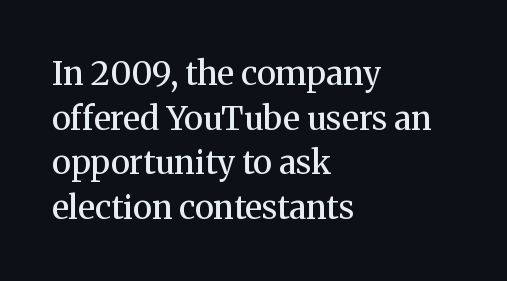
{"serif": "yes", "italic": "no", "bold": "semi", "weight": "semibold", "width": "normal", "stroke_contrast": "medium", "x_height": "medium", "monospaced": "no", "underline": "no", "align": "left", "line_spacing": "normal", "line_spacing_ratio": 1.35, "letter_spacing": "normal", "letter_spacing_em": 0.0, "glyph_px": 33}
